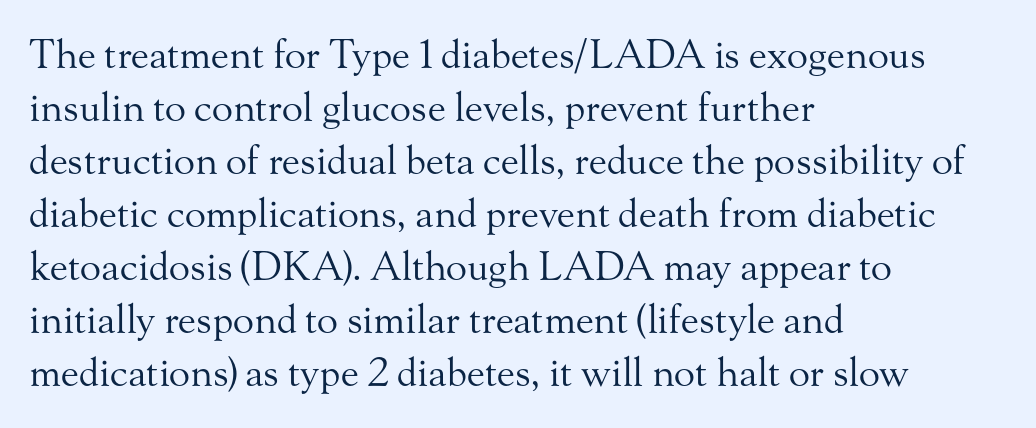
Q: Is the text bold? A: No.
Q: Is the text italic (slanted)? A: No, it is upright.
Q: Is the typeface a serif or a sans-serif typeface? A: Serif.
Q: Is the text underlined? A: No.
Q: How is the paragraph aligned? A: Left-aligned.
Q: Is the spacing between letters normal or unusually wide? A: Normal.
Q: Is the spacing between lines tight, normal or loose? A: Normal.
Q: Width (condensed, normal, or wide)? A: Normal.
Q: Stroke contrast? A: Medium.
Q: x-height? A: Small.
Q: Monospaced? A: No.
